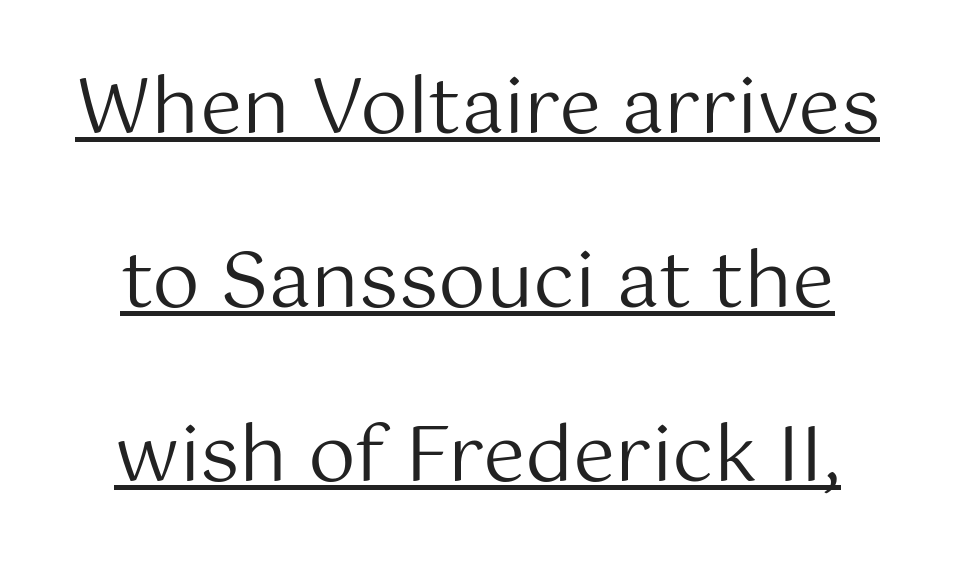
Glyph-to-glyph distance matches everyday printed text. This is sans-serif lettering, the kind often seen on screens and signage. Glance below the letters and you will spot a drawn line. The lettering holds an erect, upright posture throughout.
